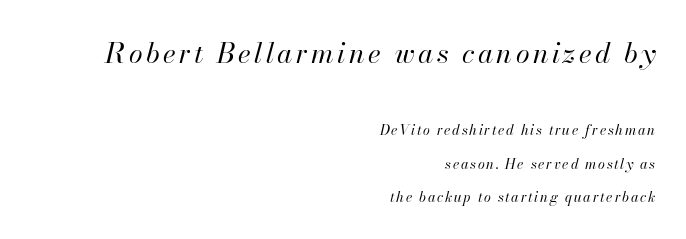
{"italic": "yes", "lean": "right", "slant_degrees": 13, "bold": "no", "weight": "regular", "width": "normal", "stroke_contrast": "high", "x_height": "small", "monospaced": "no", "underline": "no", "align": "right", "line_spacing": "loose", "line_spacing_ratio": 2.36, "larger_block": "first", "size_ratio": 2.0, "glyph_px": 28}
